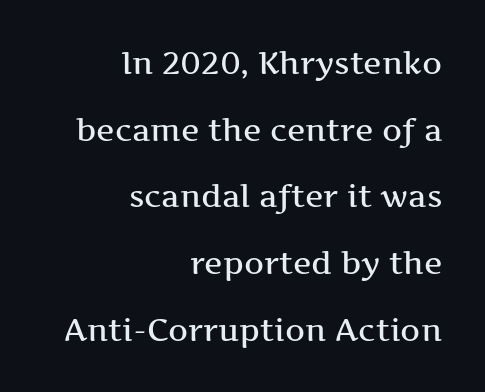
Q: Is the text italic (slanted)? A: No, it is upright.
Q: Is the typeface a serif or a sans-serif typeface? A: Serif.
Q: Is the text underlined? A: No.
Q: How is the paragraph aligned? A: Right-aligned.
Q: Is the spacing between letters normal or unusually wide? A: Normal.
Q: Is the spacing between lines tight, normal or loose? A: Loose.
Q: Width (condensed, normal, or wide)? A: Wide.
Q: Stroke contrast? A: Medium.
Q: x-height? A: Medium.
Q: Monospaced? A: No.
